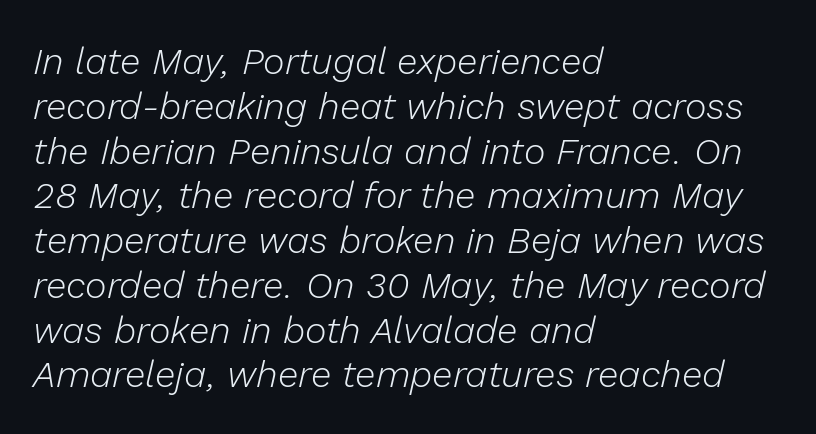
The image shows 37 px light type, italic (leaning right); set left-aligned, line spacing 1.21x, normal letter spacing, not underlined; low stroke contrast and a medium x-height.
